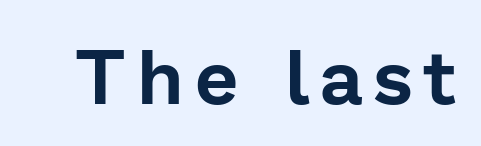
Notice how the stems are strictly vertical — no italics here. The face used here is proportionally spaced, like ordinary book or web type. Note: no serifs on the glyphs. Glance below the letters and you will spot only blank space.
